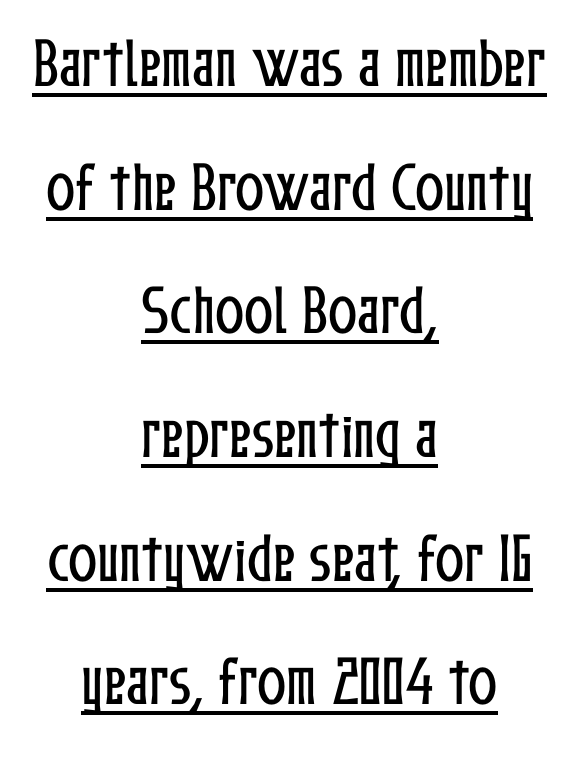
Visually the block forms a symmetrical silhouette, jagged on both flanks. Honestly, the letter spacing is just normal — you wouldn't notice it. Vertically, the passage feels expansive, rows floating well apart. Every stem runs plumb, perpendicular to the baseline.
